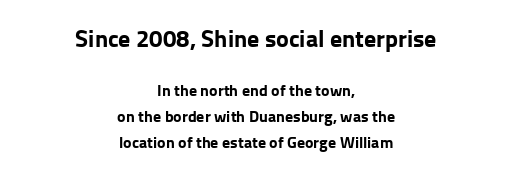
Upright lettering throughout. This sample uses plain, unmodified letter spacing. Rows of type keep a routine distance in the vertical direction. Larger block? The one above; the one below is distinctly smaller. Has an underline been added? It has not.
